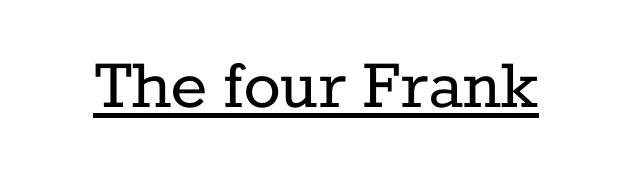
These lines keep a tight, regular rhythm from letter to letter. The rendering uses natural spacing where letterforms have individual widths. The type family on display is of the serif kind. In designer terms, the underline attribute is active on this setting. A light-to-regular cut is what we see here. Quick note: not italic, upright.
